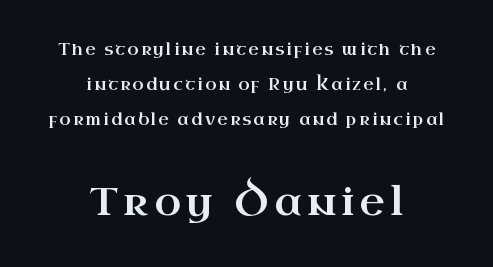
Plain, unruled lines of type. Is this a sans? No — the strokes have serifs. The typesetter chose a symmetrical, centered arrangement here. Here the second block reads like a headline and the first like body copy.
